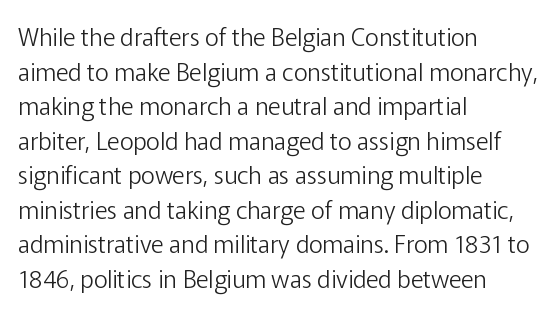
{"italic": "no", "bold": "no", "underline": "no", "align": "left", "line_spacing": "normal", "line_spacing_ratio": 1.44, "letter_spacing": "normal", "letter_spacing_em": 0.0, "glyph_px": 24}
